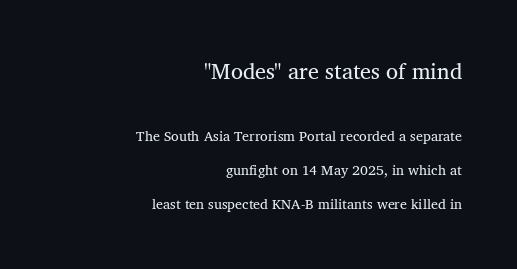
{"italic": "no", "bold": "no", "underline": "no", "align": "right", "line_spacing": "loose", "line_spacing_ratio": 2.43, "letter_spacing": "normal", "letter_spacing_em": 0.0, "larger_block": "first", "size_ratio": 1.57, "glyph_px": 22}
